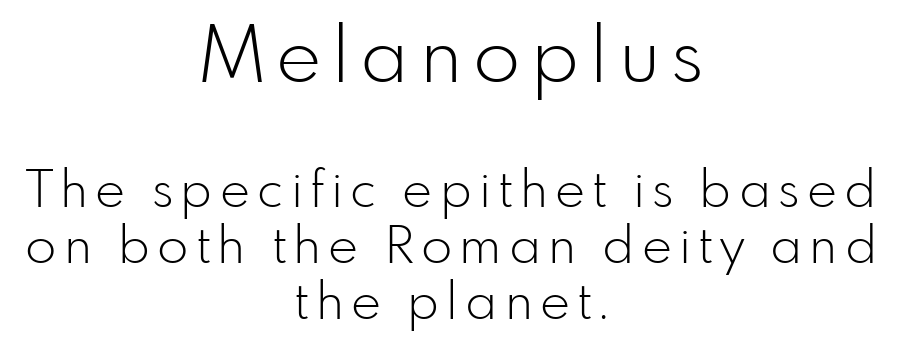
{"serif": "no", "italic": "no", "bold": "no", "weight": "light", "width": "normal", "stroke_contrast": "low", "x_height": "small", "monospaced": "no", "underline": "no", "align": "center", "line_spacing": "tight", "line_spacing_ratio": 1.1, "larger_block": "first", "size_ratio": 1.51, "glyph_px": 77}
